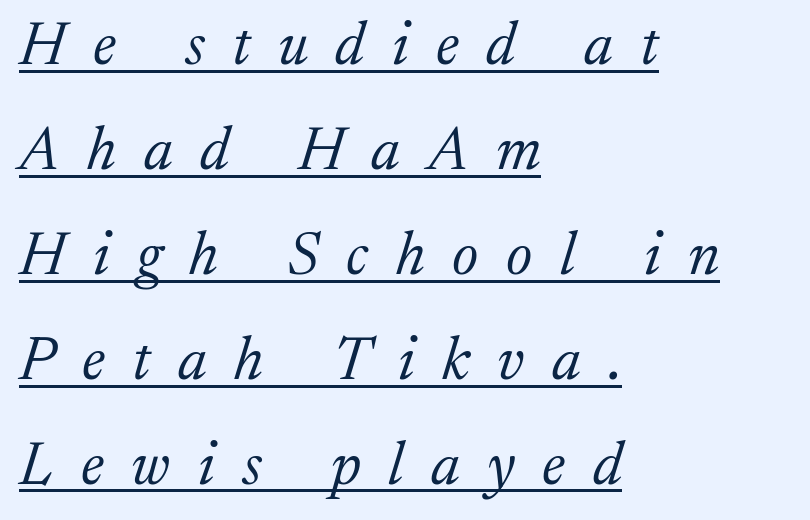
Q: Is the text bold? A: No.
Q: Is the text italic (slanted)? A: Yes, it leans right by about 17 degrees.
Q: Is the typeface a serif or a sans-serif typeface? A: Serif.
Q: Is the text underlined? A: Yes.
Q: How is the paragraph aligned? A: Left-aligned.
Q: Is the spacing between letters normal or unusually wide? A: Unusually wide.
Q: Width (condensed, normal, or wide)? A: Normal.
Q: Stroke contrast? A: Medium.
Q: x-height? A: Medium.
Q: Monospaced? A: No.
